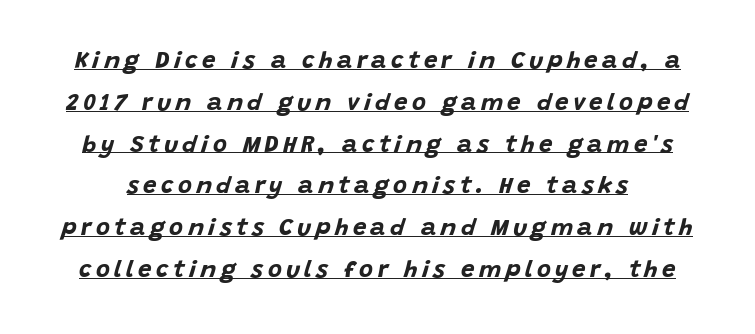
Q: Is the text bold? A: Yes.
Q: Is the text italic (slanted)? A: Yes, it leans right by about 15 degrees.
Q: Is the text underlined? A: Yes.
